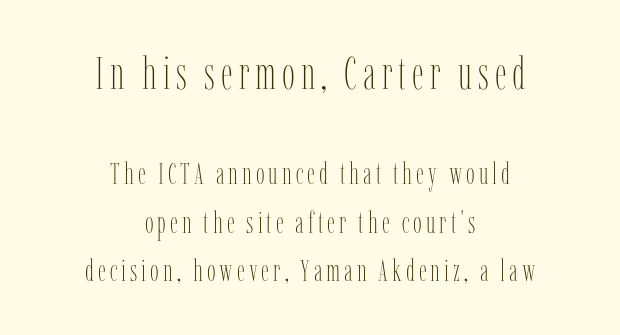
Look at the glyph heights: the upper group is clearly the bigger setting. You could not count columns in this text — the font is proportionally spaced. Weight: regular or lighter. Typeset on center — no edge is straight. The zone under the glyphs is completely vacant.
